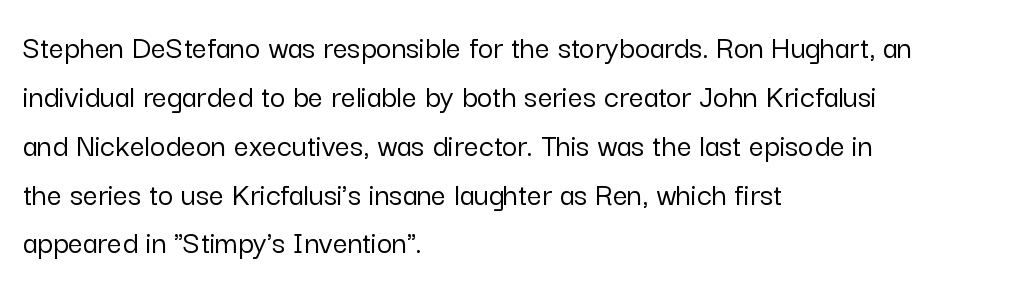
Q: Is the text italic (slanted)? A: No, it is upright.
Q: Is the typeface a serif or a sans-serif typeface? A: Sans-serif.
Q: Is the text underlined? A: No.
Q: How is the paragraph aligned? A: Left-aligned.
Q: Is the spacing between letters normal or unusually wide? A: Normal.
Q: Is the spacing between lines tight, normal or loose? A: Normal.
Q: Width (condensed, normal, or wide)? A: Normal.
Q: Stroke contrast? A: Low.
Q: x-height? A: Medium.
Q: Monospaced? A: No.
